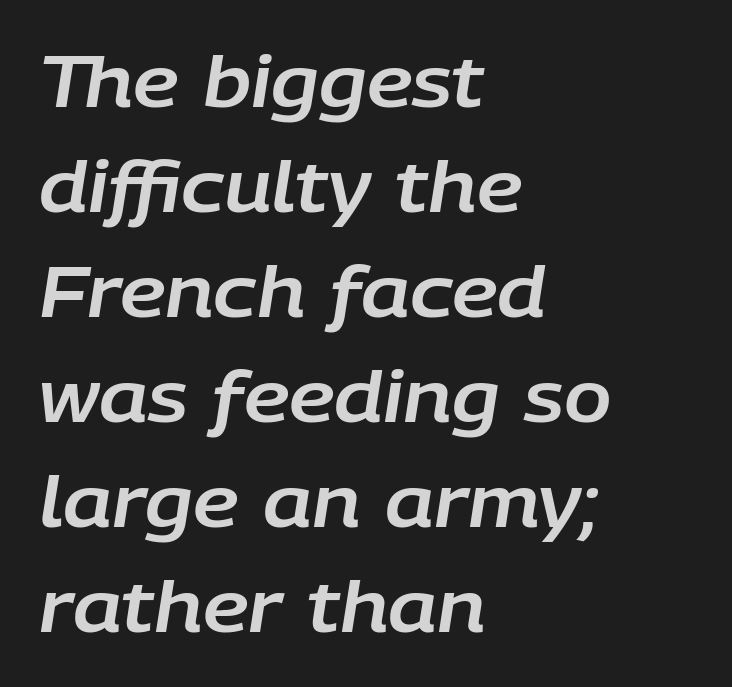
Bare-footed words on every line. Do the characters align in a grid? No, the font is proportional. You could call the tracking neutral — neither tight nor loose. Successive baselines arrive at the customary interval. The letters are slanted; this is an italic face.
